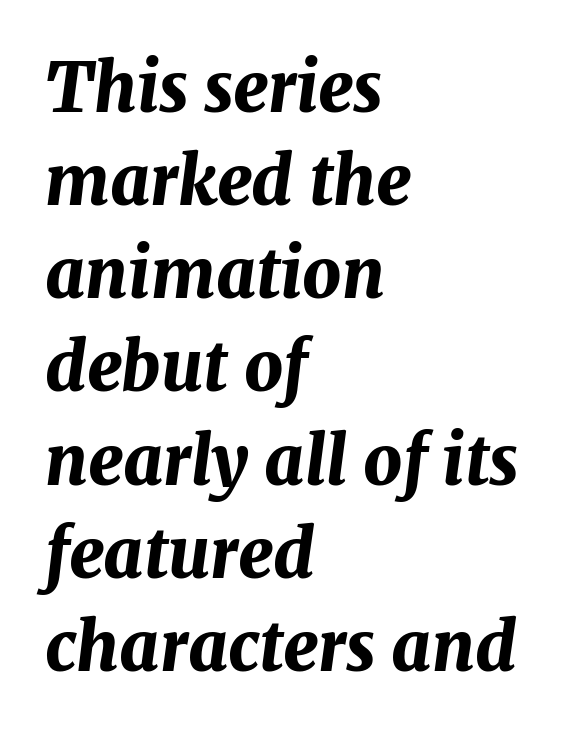
Q: Is the text bold? A: Yes.
Q: Is the text italic (slanted)? A: Yes, it leans right by about 7 degrees.
Q: Is the text underlined? A: No.
Q: How is the paragraph aligned? A: Left-aligned.
Q: Is the spacing between letters normal or unusually wide? A: Normal.
Q: Is the spacing between lines tight, normal or loose? A: Normal.
Q: Width (condensed, normal, or wide)? A: Normal.
Q: Stroke contrast? A: Medium.
Q: x-height? A: Medium.
Q: Monospaced? A: No.
